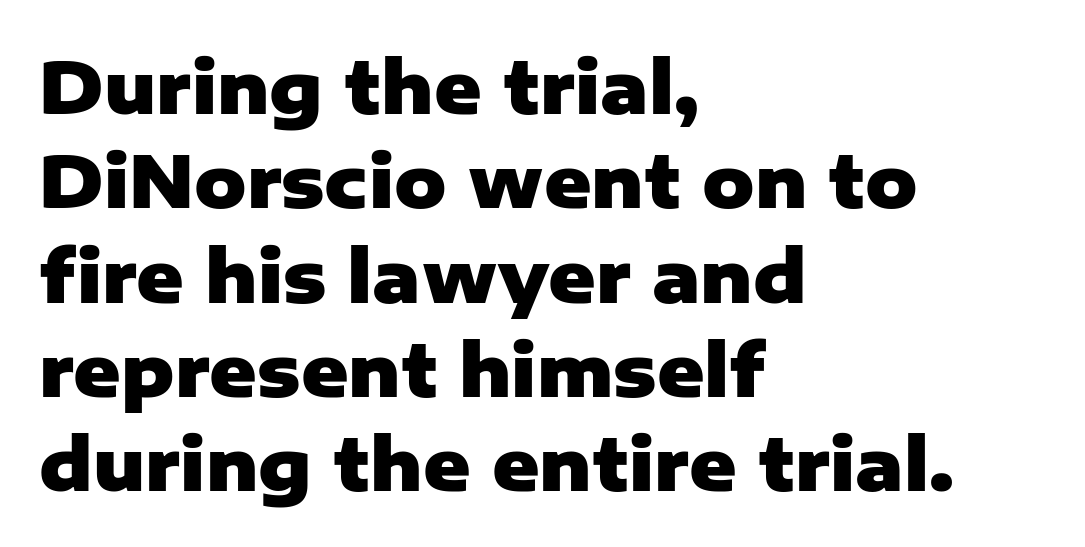
Rendered with straight, roman letterforms. Reading down the block, your eye returns to a fixed left position each line. Check under the words: just untouched page. Vertically, the passage feels balanced, rows spaced as you'd expect. Heavy, bold letterforms. Each letter's strokes conclude bluntly, with no projecting serifs.
